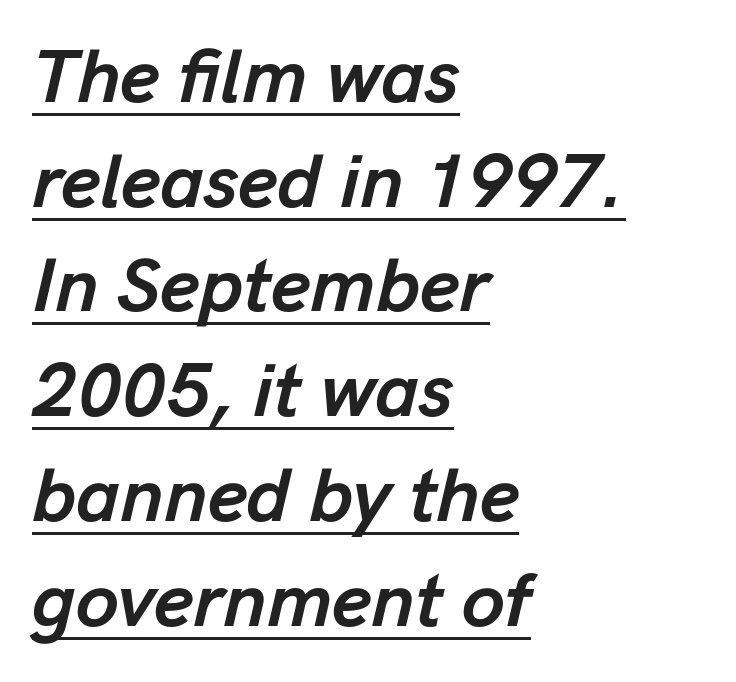
The image shows 77 px semibold type, italic (leaning right); set left-aligned, normal line spacing (1.36x), normal letter spacing, underlined; low stroke contrast and a medium x-height.
